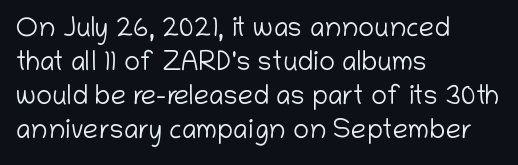
Q: Is the text bold? A: No.
Q: Is the text italic (slanted)? A: No, it is upright.
Q: Is the text underlined? A: No.
Q: How is the paragraph aligned? A: Left-aligned.
Q: Is the spacing between letters normal or unusually wide? A: Normal.
Q: Is the spacing between lines tight, normal or loose? A: Normal.
